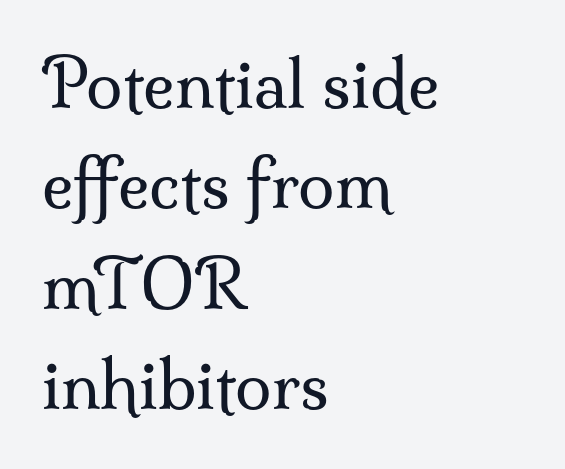
Tall strokes in this sample are plumb rather than angled. A typesetter would label this face a serif. Summary of weight: not heavy and not bold. Compared with typical paragraphs, the rows here are spaced about the same. Students, note that the glyphs here touch the page at normal intervals. Does the copy run flush right? No — it runs flush left.
